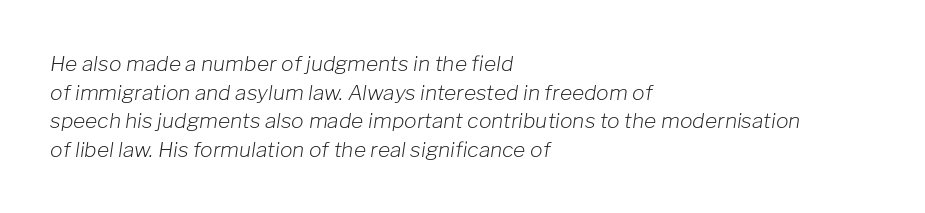
Q: Is the text bold? A: No.
Q: Is the text italic (slanted)? A: Yes, it leans right by about 8 degrees.
Q: Is the text underlined? A: No.
Q: How is the paragraph aligned? A: Left-aligned.
Q: Is the spacing between letters normal or unusually wide? A: Normal.
Q: Is the spacing between lines tight, normal or loose? A: Normal.
